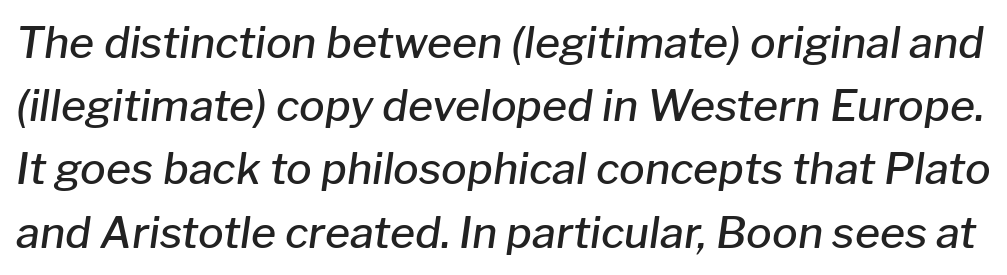
The image shows 43 px semibold type, italic (leaning right); set normal line spacing (1.47x), normal letter spacing, not underlined; low stroke contrast and a medium x-height.
